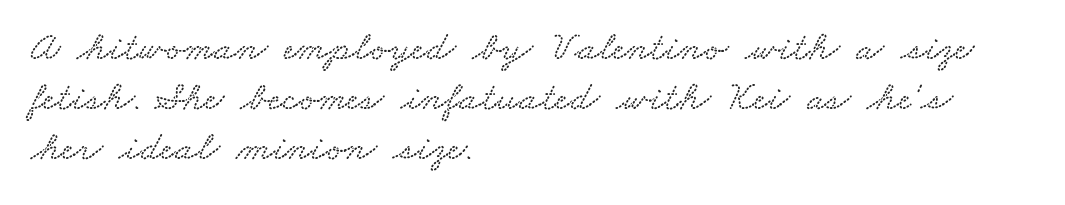
The image shows 41 px wide type; set left-aligned, line spacing 1.22x, normal letter spacing, not underlined; low stroke contrast and a small x-height.
